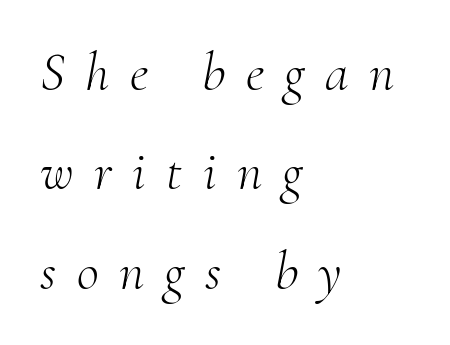
The image shows 54 px light serif type, italic (leaning right); set left-aligned, line spacing 1.84x, unusually wide letter spacing (+0.38 em), not underlined; medium stroke contrast and a small x-height.
